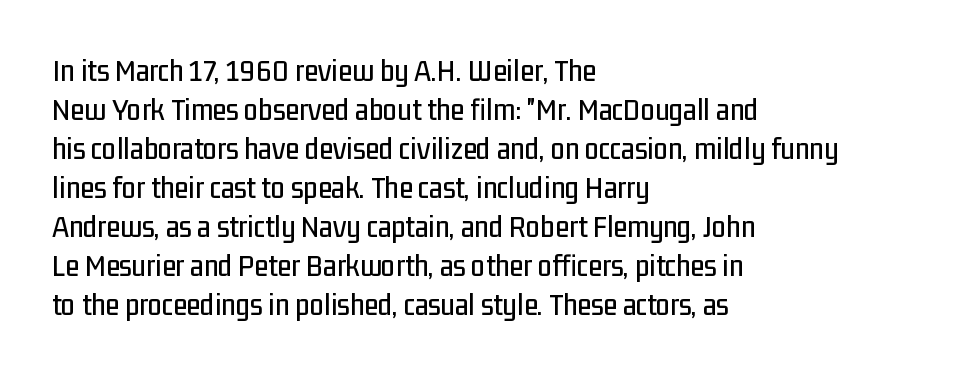
The image shows 32 px condensed sans-serif type, upright; set left-aligned, line spacing 1.22x, normal letter spacing, not underlined; low stroke contrast and a medium x-height.
